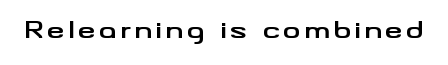
Q: Is the text bold? A: Yes.
Q: Is the text italic (slanted)? A: No, it is upright.
Q: Is the text underlined? A: No.
